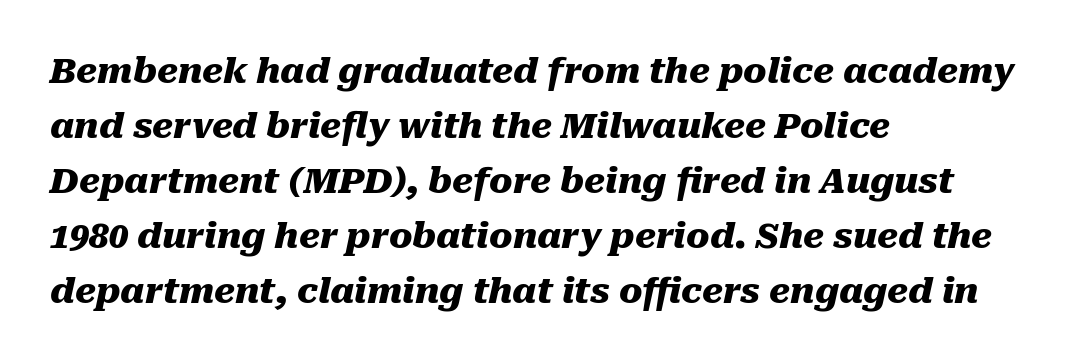
{"italic": "yes", "lean": "right", "slant_degrees": 10, "bold": "yes", "weight": "heavy", "width": "normal", "stroke_contrast": "medium", "x_height": "medium", "monospaced": "no", "underline": "no", "align": "left", "line_spacing": "normal", "line_spacing_ratio": 1.57, "letter_spacing": "normal", "letter_spacing_em": 0.0, "glyph_px": 35}
